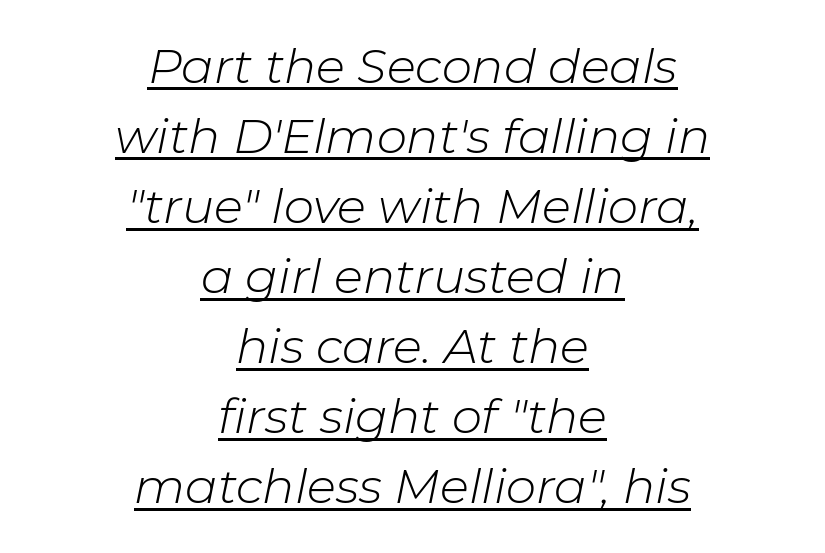
{"italic": "yes", "lean": "right", "slant_degrees": 11, "bold": "no", "weight": "light", "width": "normal", "stroke_contrast": "low", "x_height": "medium", "monospaced": "no", "underline": "yes", "align": "center", "line_spacing": "normal", "line_spacing_ratio": 1.46, "letter_spacing": "normal", "letter_spacing_em": 0.0, "glyph_px": 48}
